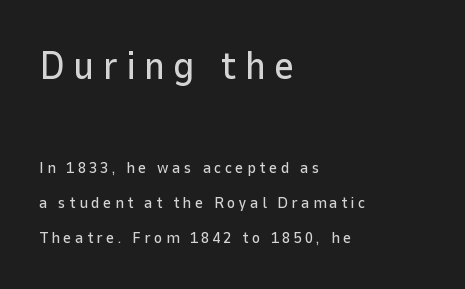
The type family on display is of the sans-serif kind. The typography opts for an upright posture over an oblique one. Horizontally, the lines are justified to the leading edge only. Honestly, there is no underline to notice here at all. Scale decreases going downward across the two blocks. Think of a printed novel: that variable character pitch is what you see here.
